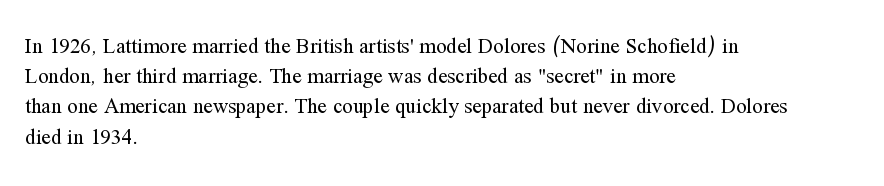
{"italic": "no", "bold": "no", "underline": "no", "align": "left", "line_spacing": "normal", "line_spacing_ratio": 1.44, "letter_spacing": "normal", "letter_spacing_em": 0.0, "glyph_px": 21}
